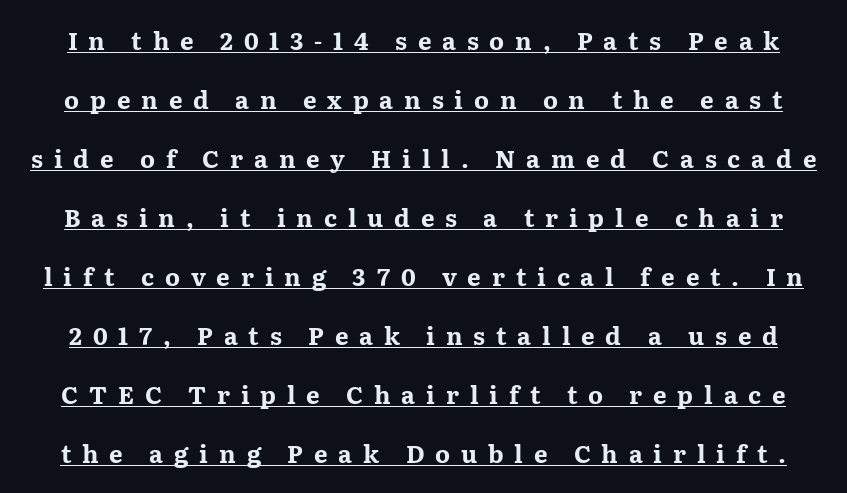
The image shows 24 px bold type, upright; set loose line spacing (2.46x), unusually wide letter spacing (+0.45 em), underlined.
